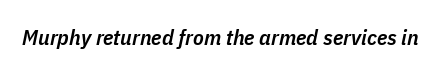
The image shows 22 px text type, italic (leaning right); set normal letter spacing, not underlined.
